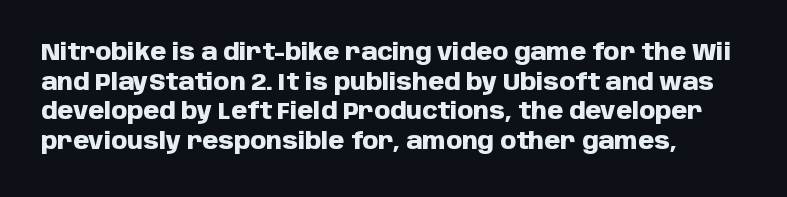
Q: Is the text bold? A: Yes.
Q: Is the text italic (slanted)? A: No, it is upright.
Q: Is the text underlined? A: No.
Q: Is the spacing between letters normal or unusually wide? A: Normal.
Q: Is the spacing between lines tight, normal or loose? A: Normal.
